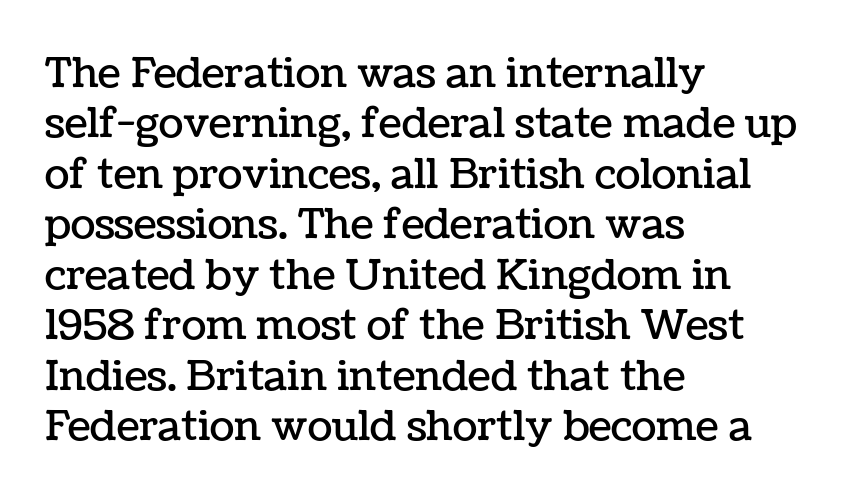
The image shows 41 px text type, upright; set left-aligned, line spacing 1.23x, normal letter spacing, not underlined; low stroke contrast and a medium x-height.
